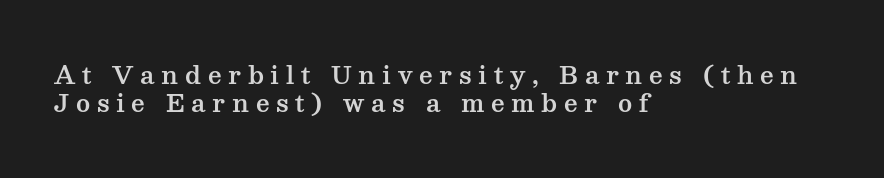
Q: Is the text italic (slanted)? A: No, it is upright.
Q: Is the text underlined? A: No.
Q: How is the paragraph aligned? A: Left-aligned.
Q: Is the spacing between letters normal or unusually wide? A: Unusually wide.
